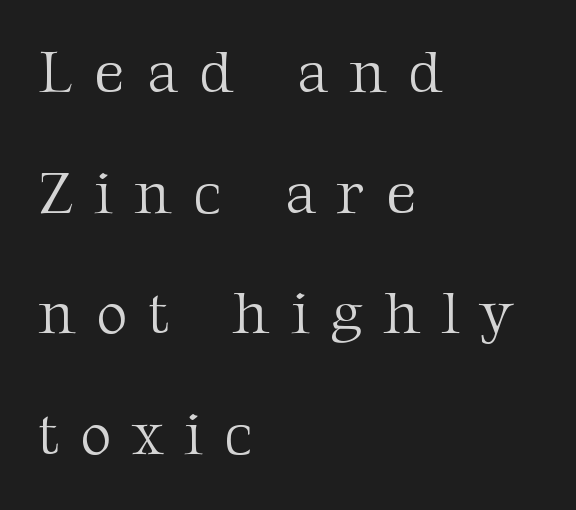
{"serif": "yes", "italic": "no", "bold": "no", "weight": "light", "width": "normal", "stroke_contrast": "medium", "x_height": "medium", "monospaced": "no", "underline": "no", "align": "left", "line_spacing": "loose", "line_spacing_ratio": 2.01, "letter_spacing": "wide", "letter_spacing_em": 0.36, "glyph_px": 60}
